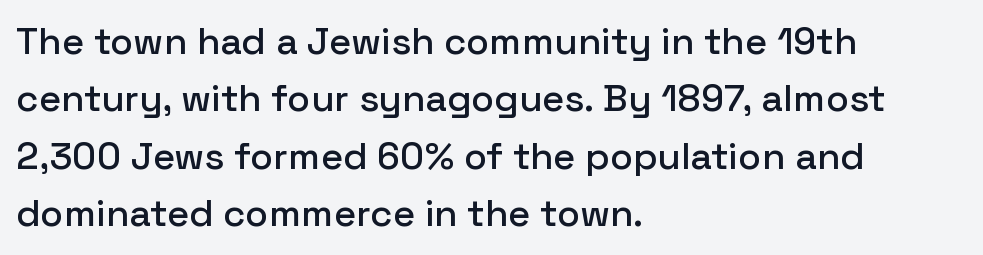
Q: Is the text italic (slanted)? A: No, it is upright.
Q: Is the typeface a serif or a sans-serif typeface? A: Sans-serif.
Q: Is the text underlined? A: No.
Q: How is the paragraph aligned? A: Left-aligned.
Q: Is the spacing between letters normal or unusually wide? A: Normal.
Q: Is the spacing between lines tight, normal or loose? A: Normal.
Q: Width (condensed, normal, or wide)? A: Normal.
Q: Stroke contrast? A: Low.
Q: x-height? A: Medium.
Q: Monospaced? A: No.
